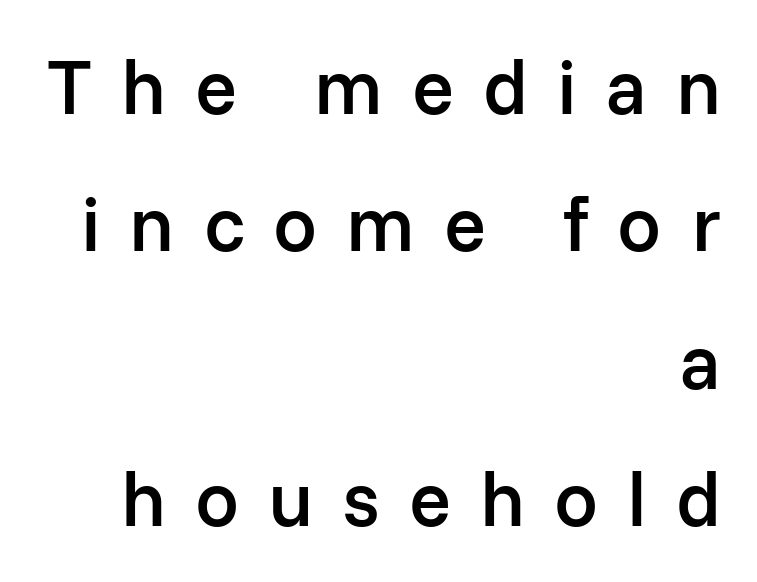
{"serif": "no", "italic": "no", "bold": "semi", "weight": "semibold", "width": "normal", "stroke_contrast": "low", "x_height": "medium", "monospaced": "no", "underline": "no", "align": "right", "line_spacing_ratio": 1.76, "letter_spacing": "wide", "letter_spacing_em": 0.37, "glyph_px": 78}
